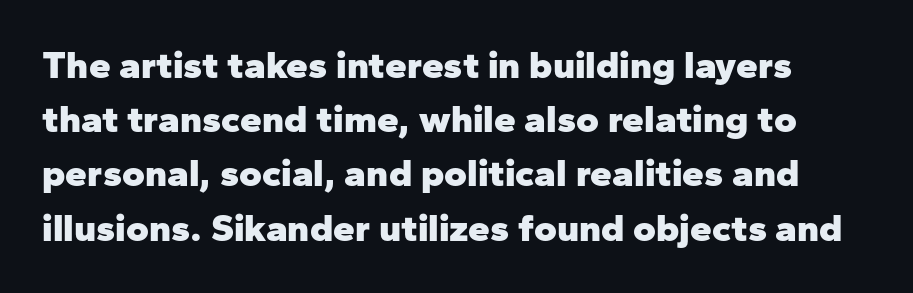
The image shows 39 px heavy sans-serif type, upright; set normal line spacing (1.39x), normal letter spacing, not underlined; low stroke contrast and a medium x-height.
